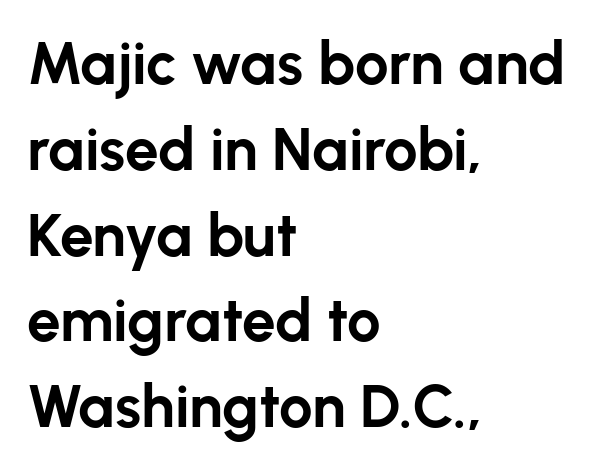
The image shows 60 px bold sans-serif type, upright; set left-aligned, normal line spacing (1.43x), normal letter spacing, not underlined; low stroke contrast and a medium x-height.
